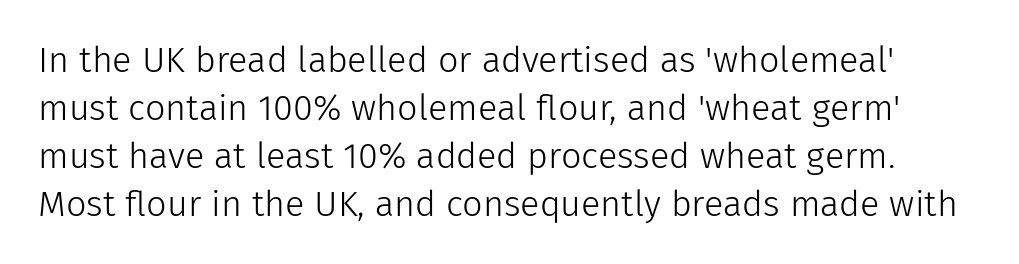
{"serif": "no", "italic": "no", "bold": "no", "weight": "light", "width": "normal", "stroke_contrast": "low", "x_height": "medium", "monospaced": "no", "underline": "no", "line_spacing": "normal", "line_spacing_ratio": 1.33, "letter_spacing": "normal", "letter_spacing_em": 0.0, "glyph_px": 36}
